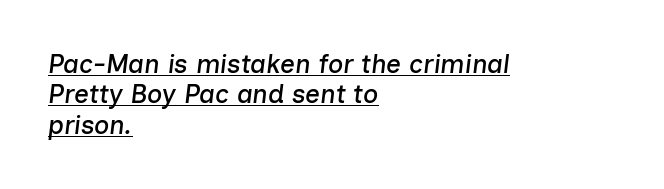
Yep, that's italic — everything's leaning. Characters follow at the spacing the type designer built in. The paragraph has a hard left edge and a soft right edge. Students, observe the line beneath the letters — that is underlining.
